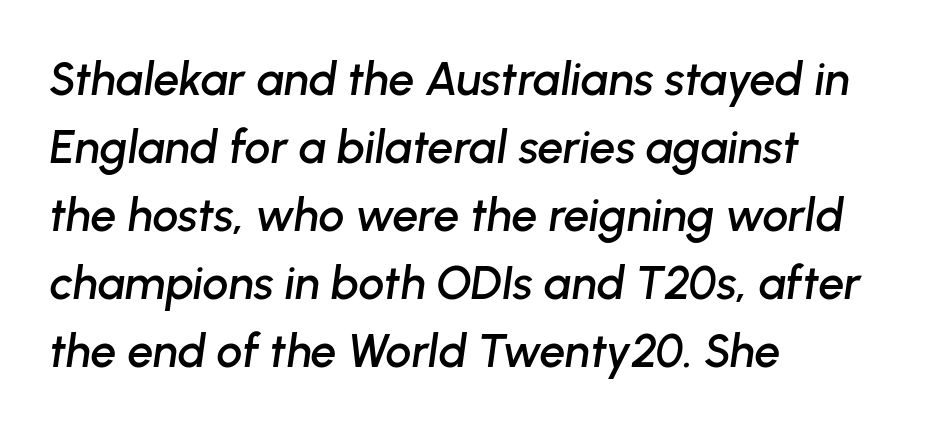
{"italic": "yes", "lean": "right", "slant_degrees": 8, "width": "normal", "stroke_contrast": "low", "x_height": "medium", "monospaced": "no", "underline": "no", "align": "left", "line_spacing": "normal", "line_spacing_ratio": 1.48, "letter_spacing": "normal", "letter_spacing_em": 0.0, "glyph_px": 46}
